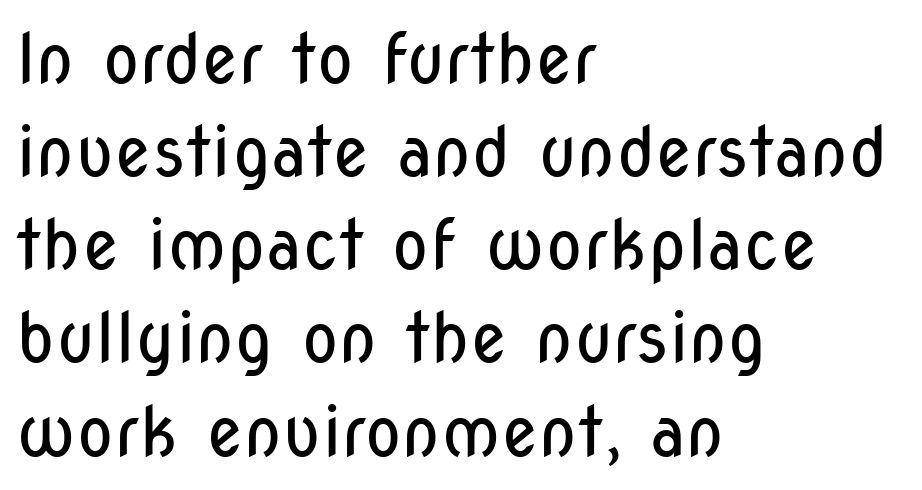
{"serif": "no", "italic": "no", "bold": "no", "weight": "regular", "width": "condensed", "stroke_contrast": "low", "x_height": "medium", "monospaced": "no", "underline": "no", "align": "left", "line_spacing": "normal", "line_spacing_ratio": 1.35, "letter_spacing": "normal", "letter_spacing_em": 0.0, "glyph_px": 69}
